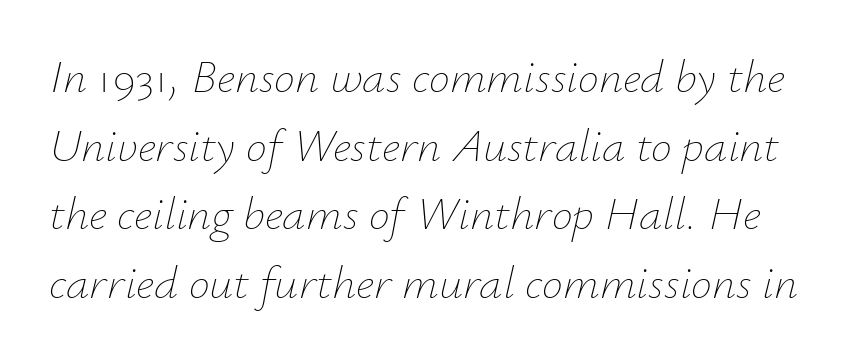
Q: Is the text bold? A: No.
Q: Is the text italic (slanted)? A: Yes, it leans right by about 12 degrees.
Q: Is the text underlined? A: No.
Q: Is the spacing between letters normal or unusually wide? A: Normal.
Q: Is the spacing between lines tight, normal or loose? A: Normal.
Q: Width (condensed, normal, or wide)? A: Normal.
Q: Stroke contrast? A: Low.
Q: x-height? A: Small.
Q: Monospaced? A: No.
